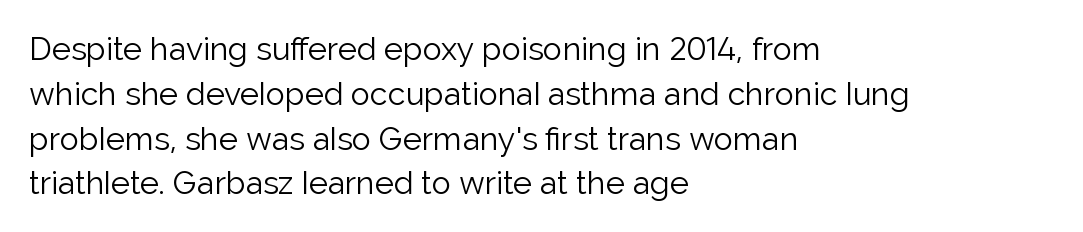
{"serif": "no", "italic": "no", "bold": "no", "weight": "light", "width": "normal", "stroke_contrast": "low", "x_height": "medium", "monospaced": "no", "underline": "no", "align": "left", "line_spacing": "normal", "line_spacing_ratio": 1.4, "letter_spacing": "normal", "letter_spacing_em": 0.0, "glyph_px": 32}
